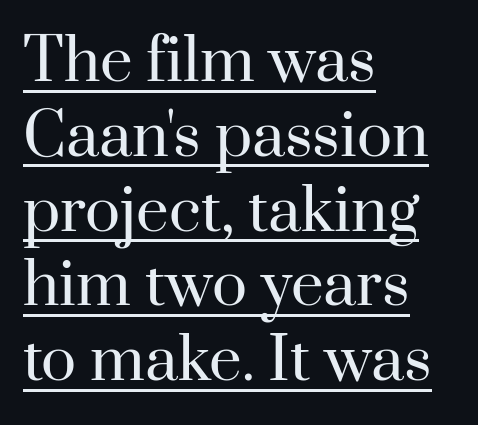
Q: Is the text bold? A: No.
Q: Is the text italic (slanted)? A: No, it is upright.
Q: Is the typeface a serif or a sans-serif typeface? A: Serif.
Q: Is the text underlined? A: Yes.
Q: How is the paragraph aligned? A: Left-aligned.
Q: Is the spacing between letters normal or unusually wide? A: Normal.
Q: Is the spacing between lines tight, normal or loose? A: Normal.
Q: Width (condensed, normal, or wide)? A: Normal.
Q: Stroke contrast? A: High.
Q: x-height? A: Small.
Q: Monospaced? A: No.
